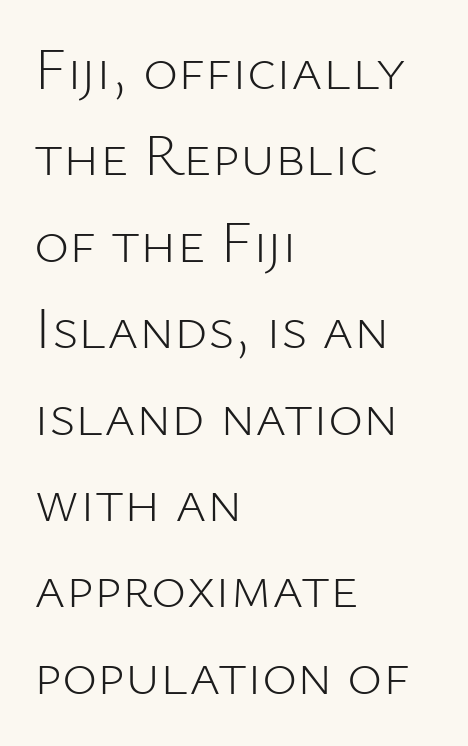
Quick note: interline space is typical. Ascenders rise straight up at ninety degrees. Every row of glyphs begins at an identical x-position on the left. This reads as an unemphasized weight, regular at the heaviest. Descender tails drop into unmarked territory.
